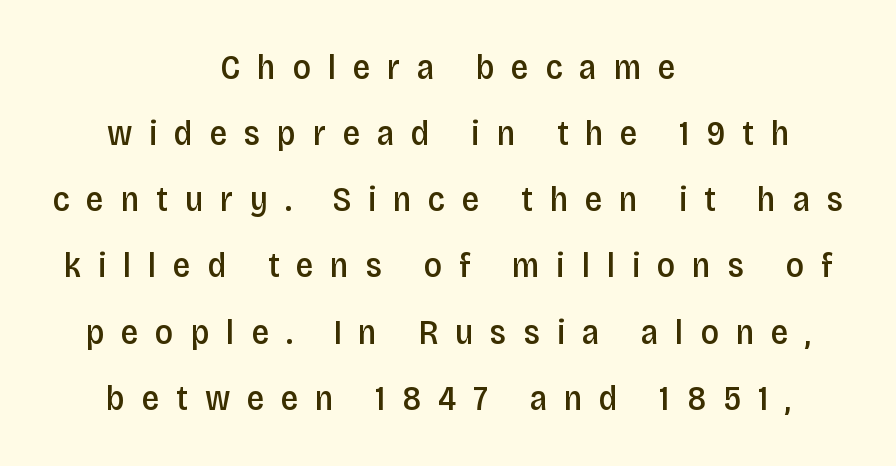
The image shows 35 px semibold, condensed sans-serif type, upright; set centered, line spacing 1.89x, unusually wide letter spacing (+0.48 em), not underlined; low stroke contrast and a large x-height.
